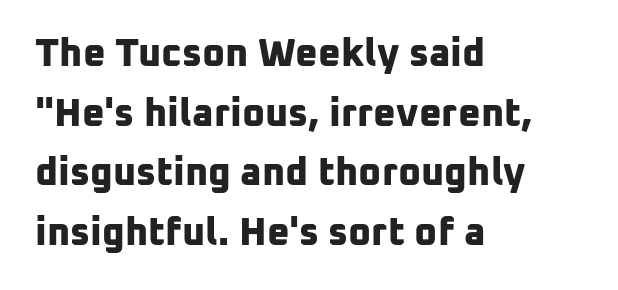
The image shows 39 px bold sans-serif type; set left-aligned, normal line spacing (1.53x), normal letter spacing, not underlined; low stroke contrast and a medium x-height.
